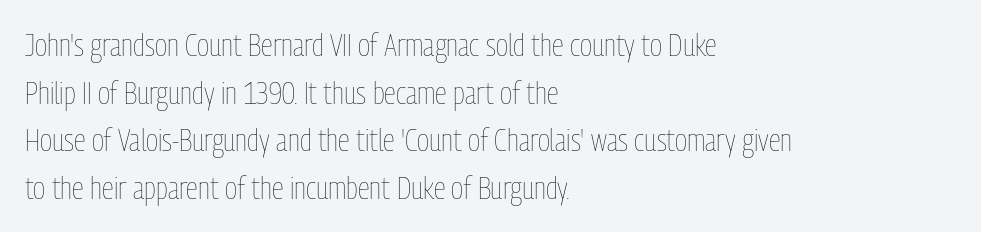
Q: Is the text bold? A: No.
Q: Is the text italic (slanted)? A: No, it is upright.
Q: Is the text underlined? A: No.
Q: How is the paragraph aligned? A: Left-aligned.
Q: Is the spacing between letters normal or unusually wide? A: Normal.
Q: Is the spacing between lines tight, normal or loose? A: Normal.
Q: Width (condensed, normal, or wide)? A: Condensed.
Q: Stroke contrast? A: Low.
Q: x-height? A: Medium.
Q: Monospaced? A: No.
